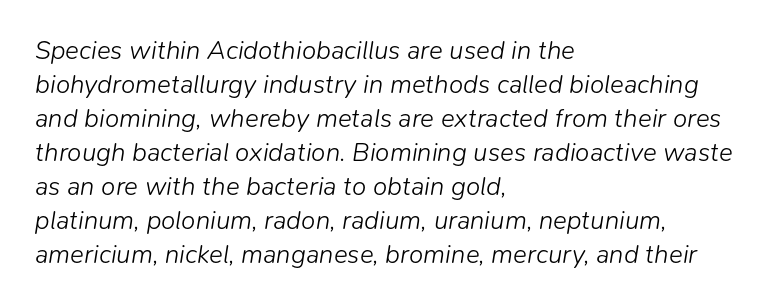
{"italic": "yes", "lean": "right", "slant_degrees": 9, "bold": "no", "underline": "no", "align": "left", "line_spacing": "normal", "line_spacing_ratio": 1.31, "letter_spacing": "normal", "letter_spacing_em": 0.0, "glyph_px": 26}
